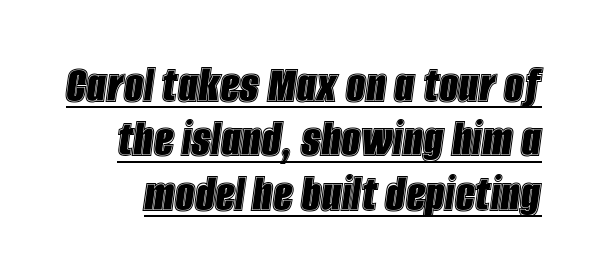
The image shows 55 px condensed type, italic (leaning right); set tight line spacing (0.99x), normal letter spacing, underlined; a large x-height.
